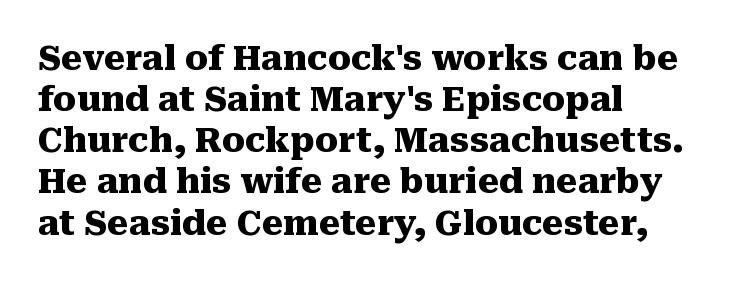
{"serif": "yes", "italic": "no", "bold": "yes", "weight": "heavy", "width": "normal", "stroke_contrast": "medium", "x_height": "medium", "monospaced": "no", "underline": "no", "align": "left", "line_spacing_ratio": 1.21, "letter_spacing": "normal", "letter_spacing_em": 0.0, "glyph_px": 34}
